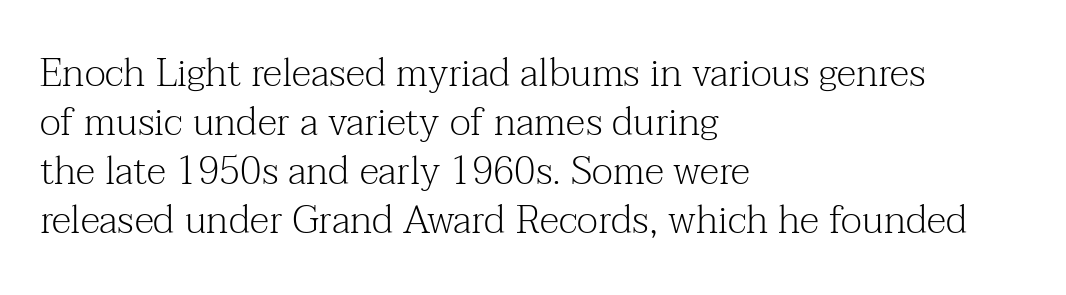
Rule under the text: the space is simply empty. Compared with typical paragraphs, the rows here are spaced about the same. Where is the straight margin? On the left. You could not count columns in this text — the font is proportionally spaced.
